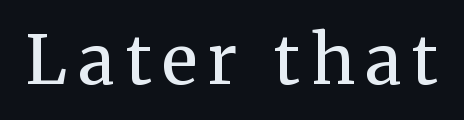
Q: Is the text bold? A: No.
Q: Is the text italic (slanted)? A: No, it is upright.
Q: Is the typeface a serif or a sans-serif typeface? A: Serif.
Q: Is the text underlined? A: No.
Q: Width (condensed, normal, or wide)? A: Normal.
Q: Stroke contrast? A: Medium.
Q: x-height? A: Medium.
Q: Monospaced? A: No.
